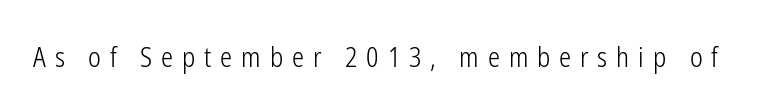
Rule under the text: the space is simply empty. The face used here is rendered with a markedly widened letterfit. Does the lettering tilt? It doesn't — this is upright. Letters have the restrained weight of plain body copy at most.
